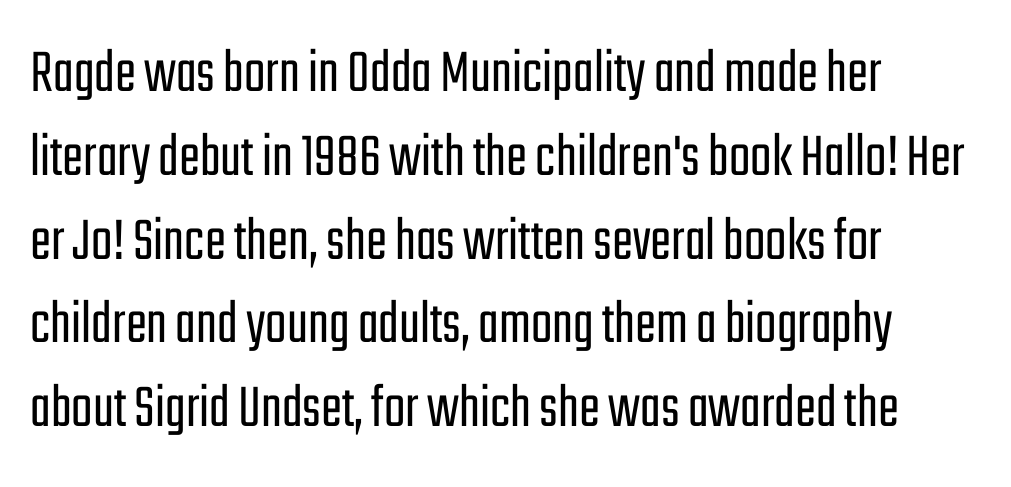
Teacher's note: observe the even left margin — that is flush-left alignment. Bold? No — there's no thickening of the strokes. Baseline-to-baseline distance is the conventional proportion of letter height. The face used here is proportionally spaced, like ordinary book or web type. It's the straight-up-and-down kind of type.
